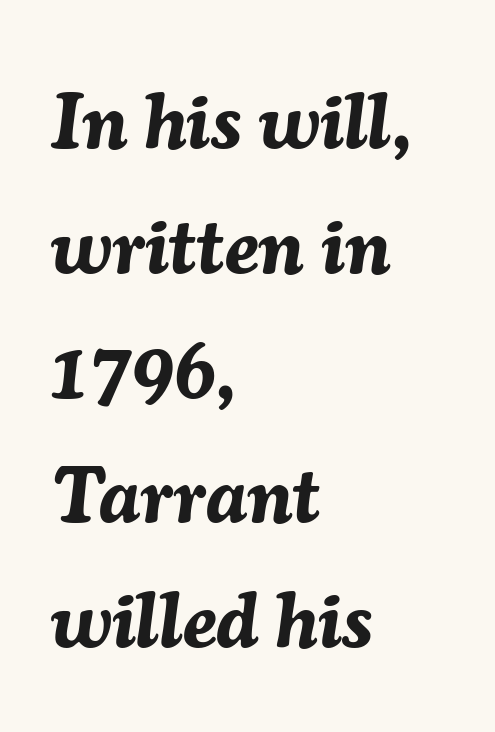
Q: Is the text bold? A: Yes.
Q: Is the text italic (slanted)? A: Yes, it leans right by about 7 degrees.
Q: Is the text underlined? A: No.
Q: How is the paragraph aligned? A: Left-aligned.
Q: Is the spacing between letters normal or unusually wide? A: Normal.
Q: Is the spacing between lines tight, normal or loose? A: Normal.
Q: Width (condensed, normal, or wide)? A: Normal.
Q: Stroke contrast? A: Medium.
Q: x-height? A: Medium.
Q: Monospaced? A: No.
